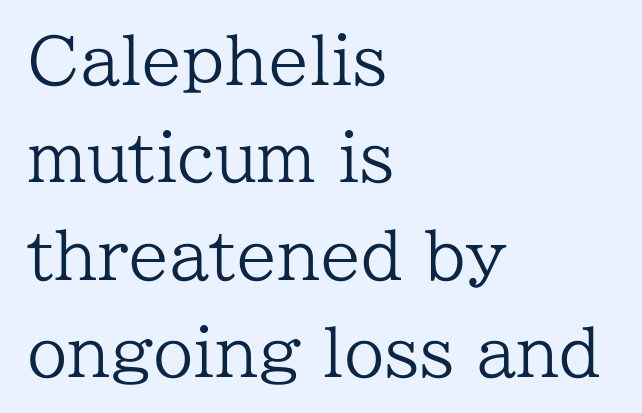
Underlining? Definitely not there. Regarding serifs, this sample has them. Heaviness? Minimal to ordinary, like unemphasized prose. Italic: no, the glyphs are upright roman.
